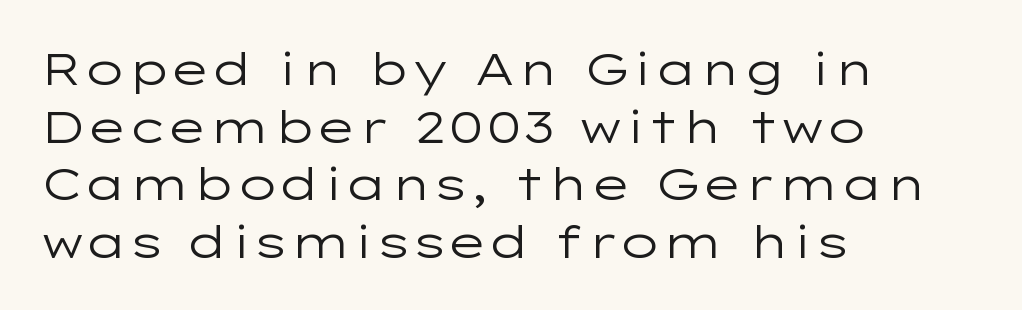
Q: Is the text bold? A: No.
Q: Is the text italic (slanted)? A: No, it is upright.
Q: Is the typeface a serif or a sans-serif typeface? A: Sans-serif.
Q: Is the text underlined? A: No.
Q: How is the paragraph aligned? A: Left-aligned.
Q: Is the spacing between letters normal or unusually wide? A: Normal.
Q: Is the spacing between lines tight, normal or loose? A: Normal.
Q: Width (condensed, normal, or wide)? A: Wide.
Q: Stroke contrast? A: Low.
Q: x-height? A: Medium.
Q: Monospaced? A: No.
